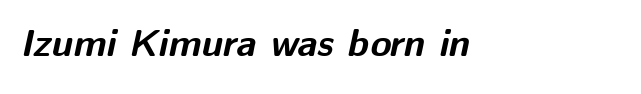
{"italic": "yes", "lean": "right", "slant_degrees": 12, "bold": "yes", "weight": "bold", "width": "normal", "stroke_contrast": "medium", "x_height": "medium", "monospaced": "no", "underline": "no", "align": "left", "letter_spacing": "normal", "letter_spacing_em": 0.0, "glyph_px": 38}
